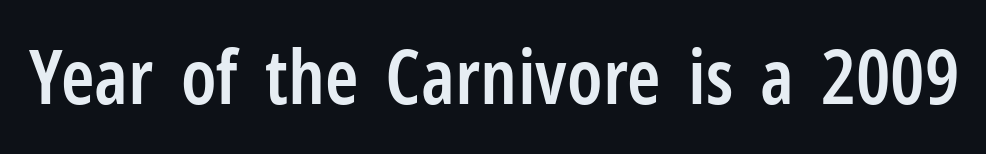
Q: Is the text bold? A: Semi-bold.
Q: Is the text italic (slanted)? A: No, it is upright.
Q: Is the typeface a serif or a sans-serif typeface? A: Sans-serif.
Q: Is the text underlined? A: No.
Q: Is the spacing between letters normal or unusually wide? A: Normal.
Q: Width (condensed, normal, or wide)? A: Condensed.
Q: Stroke contrast? A: Low.
Q: x-height? A: Medium.
Q: Monospaced? A: No.
